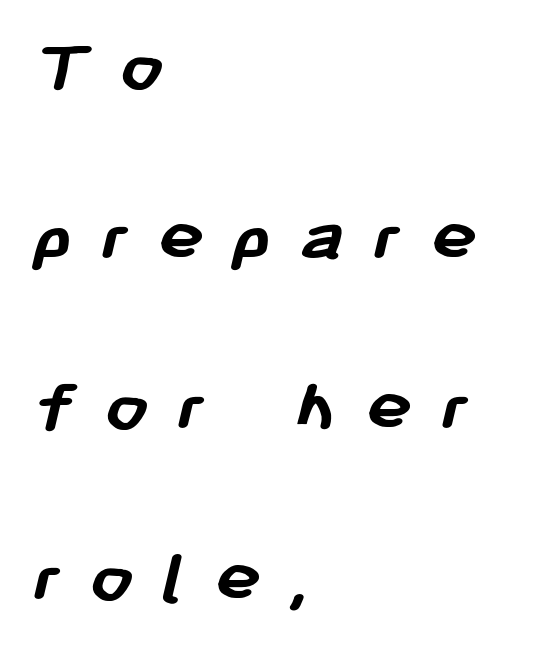
The image shows 77 px semibold sans-serif type; set left-aligned, loose line spacing (2.21x), unusually wide letter spacing (+0.37 em), not underlined; low stroke contrast and a medium x-height.
